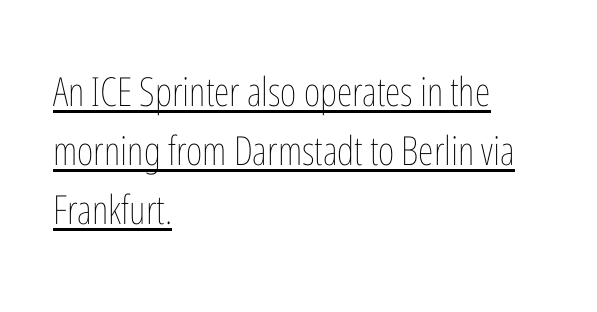
{"italic": "no", "bold": "no", "weight": "thin", "width": "condensed", "stroke_contrast": "low", "x_height": "medium", "monospaced": "no", "underline": "yes", "align": "left", "line_spacing": "normal", "line_spacing_ratio": 1.47, "letter_spacing": "normal", "letter_spacing_em": 0.0, "glyph_px": 40}
